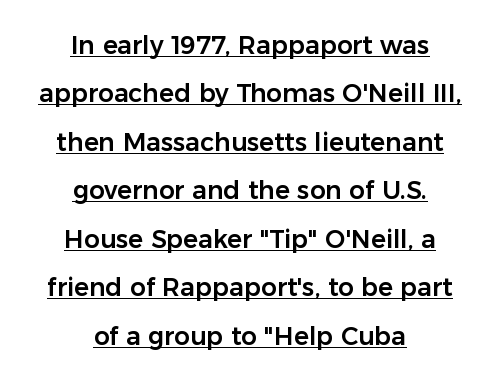
{"italic": "no", "underline": "yes", "align": "center", "line_spacing": "loose", "line_spacing_ratio": 1.94, "letter_spacing": "normal", "letter_spacing_em": 0.0, "glyph_px": 25}
